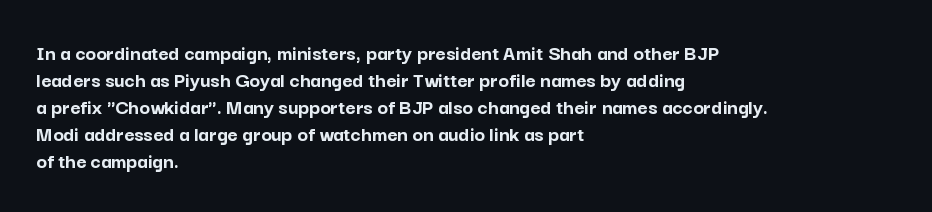
Q: Is the text bold? A: Yes.
Q: Is the text italic (slanted)? A: No, it is upright.
Q: Is the text underlined? A: No.
Q: How is the paragraph aligned? A: Left-aligned.
Q: Is the spacing between letters normal or unusually wide? A: Normal.
